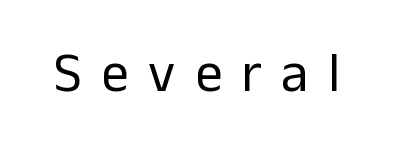
Q: Is the text bold? A: No.
Q: Is the text italic (slanted)? A: No, it is upright.
Q: Is the typeface a serif or a sans-serif typeface? A: Sans-serif.
Q: Is the text underlined? A: No.
Q: Is the spacing between letters normal or unusually wide? A: Unusually wide.
Q: Width (condensed, normal, or wide)? A: Normal.
Q: Stroke contrast? A: Low.
Q: x-height? A: Medium.
Q: Monospaced? A: No.
